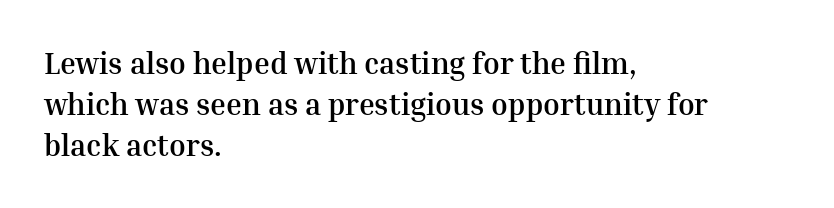
The image shows 30 px semibold serif type, upright; set left-aligned, normal line spacing (1.37x), normal letter spacing, not underlined; medium stroke contrast and a medium x-height.
